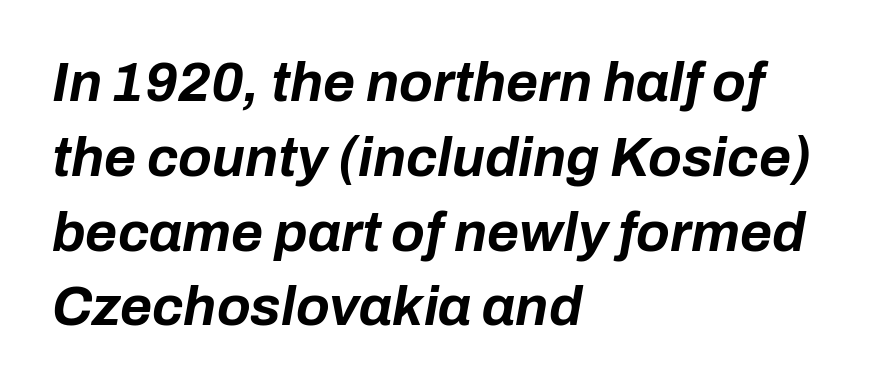
Q: Is the text bold? A: Yes.
Q: Is the text italic (slanted)? A: Yes, it leans right by about 10 degrees.
Q: Is the text underlined? A: No.
Q: How is the paragraph aligned? A: Left-aligned.
Q: Is the spacing between letters normal or unusually wide? A: Normal.
Q: Is the spacing between lines tight, normal or loose? A: Normal.
Q: Width (condensed, normal, or wide)? A: Normal.
Q: Stroke contrast? A: Low.
Q: x-height? A: Medium.
Q: Monospaced? A: No.
